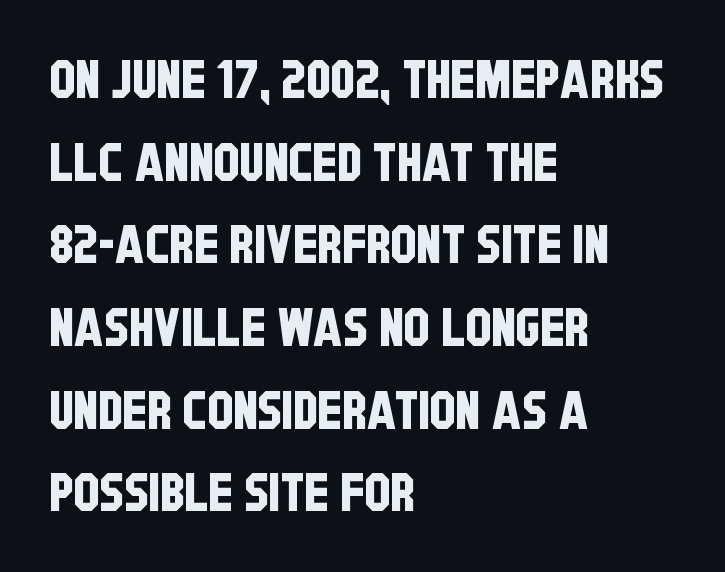
{"serif": "no", "width": "condensed", "stroke_contrast": "low", "x_height": "large", "monospaced": "no", "underline": "no", "align": "left", "line_spacing": "normal", "line_spacing_ratio": 1.59, "letter_spacing": "normal", "letter_spacing_em": 0.0, "glyph_px": 52}
